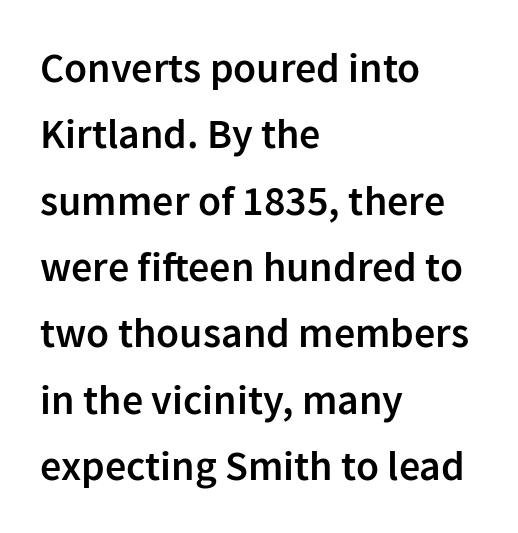
The image shows 42 px semibold sans-serif type, upright; set left-aligned, normal line spacing (1.58x), normal letter spacing, not underlined; low stroke contrast and a medium x-height.
